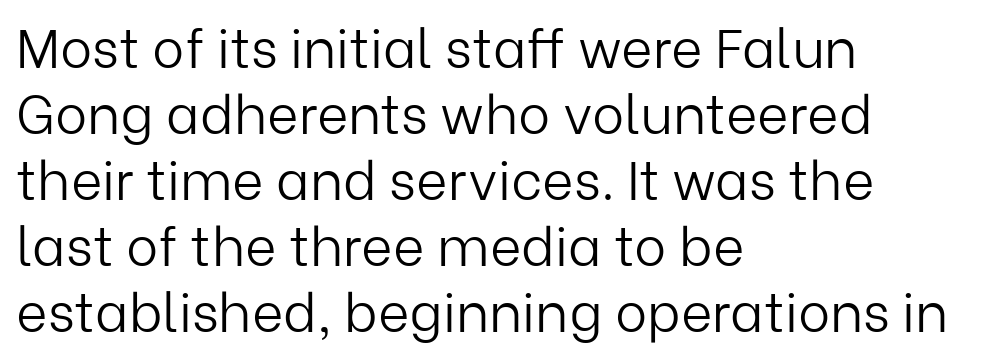
Q: Is the text bold? A: No.
Q: Is the text italic (slanted)? A: No, it is upright.
Q: Is the typeface a serif or a sans-serif typeface? A: Sans-serif.
Q: Is the text underlined? A: No.
Q: How is the paragraph aligned? A: Left-aligned.
Q: Is the spacing between letters normal or unusually wide? A: Normal.
Q: Width (condensed, normal, or wide)? A: Normal.
Q: Stroke contrast? A: Low.
Q: x-height? A: Medium.
Q: Monospaced? A: No.
